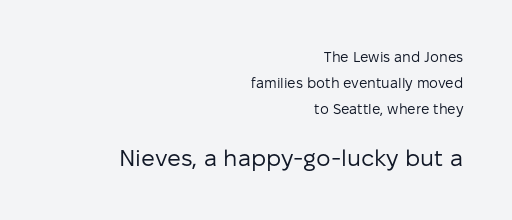
Stroke thickness stays within the range of a standard reading face or lighter. Between these two stacked blocks, the lower one wins on size. In terms of letterspacing, this is plain default setting. The string is rendered with underlining switched off. Upright lettering throughout. The passage is arranged like a letterhead date or caption credit — flush right.
